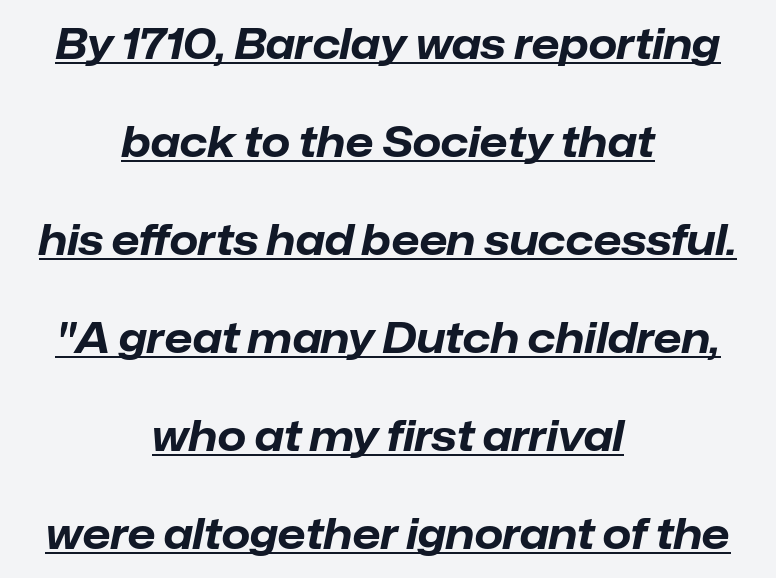
The image shows 41 px bold type, italic (leaning right); set centered, loose line spacing (2.39x), normal letter spacing, underlined; low stroke contrast and a medium x-height.
